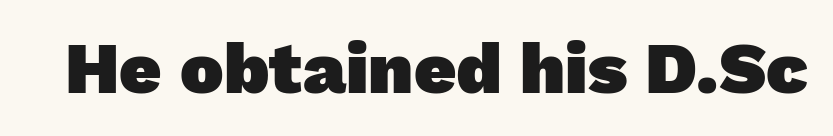
The passage shown is typed in a proportional face where columns would drift. Every letter is thick-stroked: bold, no question. The specimen omits any rule beneath the text block's lines. Does extra space separate the letters? No, they use regular spacing.
